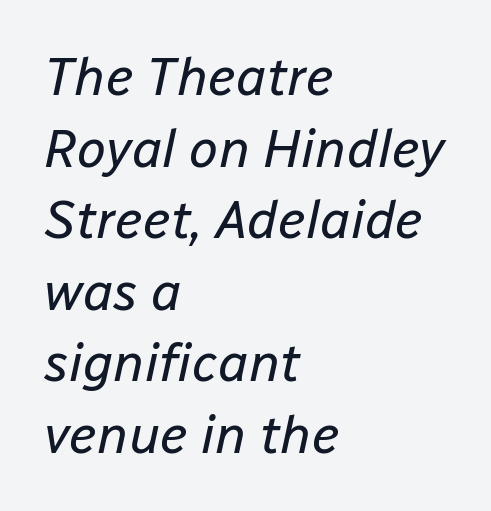
Summary of vertical rhythm: regular, with standard interline spacing. These lines stack with their left ends in a neat column. These lines are rendered in a variable-pitch font. Students, note that the glyphs here touch the page at normal intervals. The passage shown is not bold in any degree.
